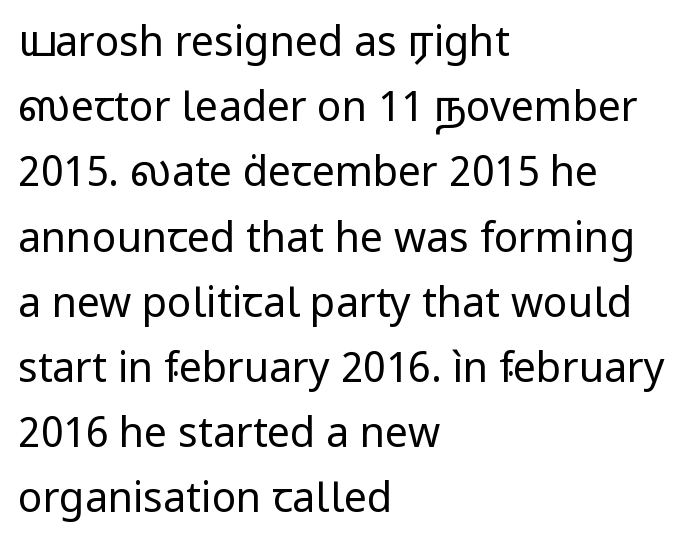
{"serif": "no", "italic": "no", "bold": "no", "weight": "regular", "width": "normal", "stroke_contrast": "low", "x_height": "medium", "monospaced": "no", "underline": "no", "align": "left", "line_spacing": "normal", "line_spacing_ratio": 1.59, "letter_spacing": "normal", "letter_spacing_em": 0.0, "glyph_px": 41}
